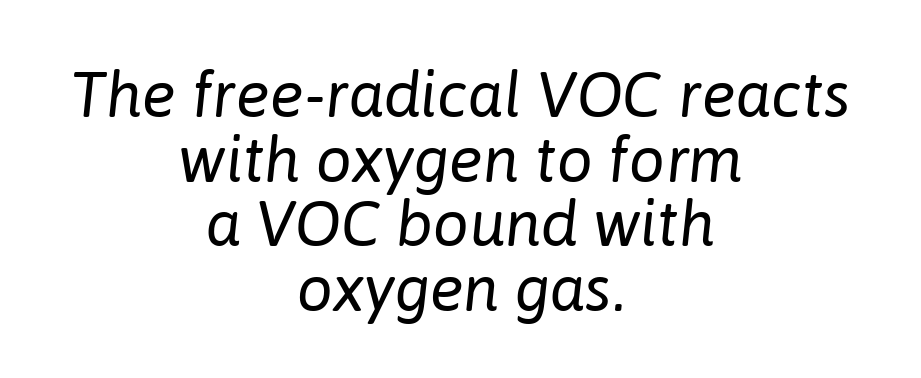
The image shows 64 px regular-weight type, italic (leaning right); set centered, tight line spacing (1.01x), normal letter spacing, not underlined; low stroke contrast and a medium x-height.
